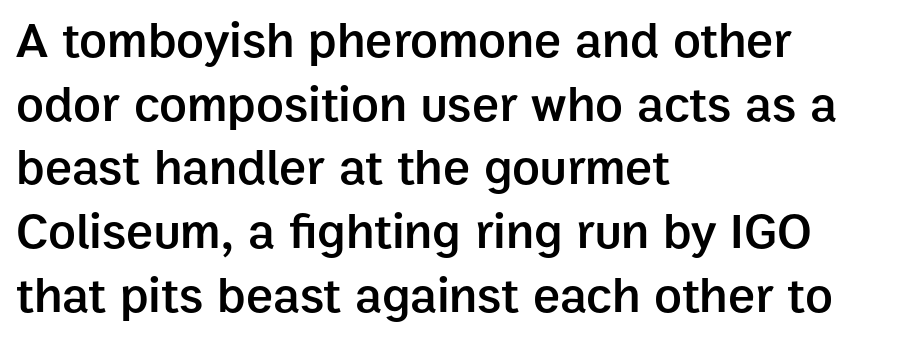
Each line starts at the same left margin while the right side varies. How heavy is the stroke? Medium-heavy — a semibold, shy of bold. The line-height multiplier appears to be the usual default. Is there any slant? The stems are plumb. Type without underlining.
